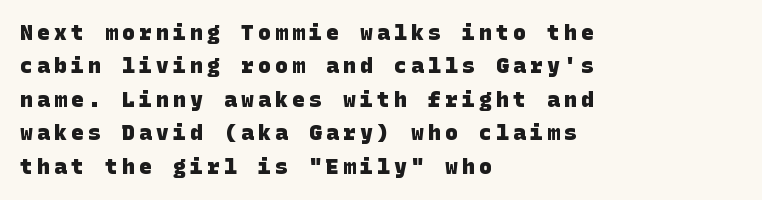
Q: Is the text bold? A: Yes.
Q: Is the text underlined? A: No.
Q: How is the paragraph aligned? A: Left-aligned.
Q: Is the spacing between letters normal or unusually wide? A: Unusually wide.
Q: Is the spacing between lines tight, normal or loose? A: Normal.
